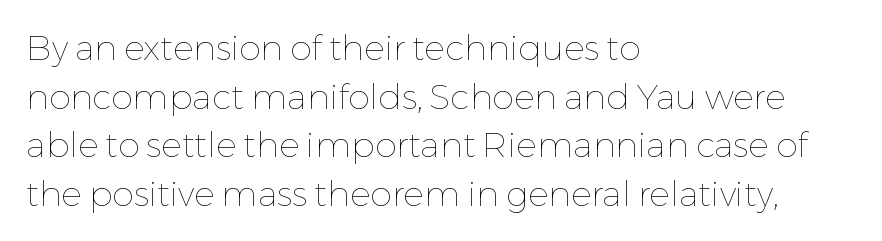
{"italic": "no", "bold": "no", "weight": "thin", "width": "normal", "stroke_contrast": "low", "x_height": "medium", "monospaced": "no", "underline": "no", "align": "left", "line_spacing": "normal", "line_spacing_ratio": 1.39, "letter_spacing": "normal", "letter_spacing_em": 0.0, "glyph_px": 35}
